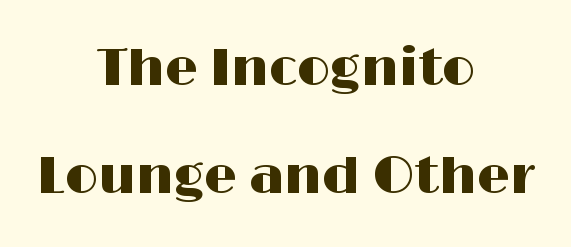
The image shows 52 px wide sans-serif type, upright; set centered, loose line spacing (2.08x), normal letter spacing, not underlined; high stroke contrast and a medium x-height.
